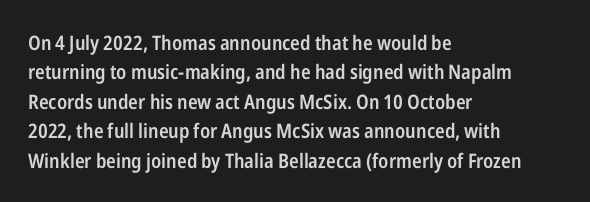
Q: Is the text bold? A: Semi-bold.
Q: Is the text italic (slanted)? A: No, it is upright.
Q: Is the text underlined? A: No.
Q: How is the paragraph aligned? A: Left-aligned.
Q: Is the spacing between letters normal or unusually wide? A: Normal.
Q: Is the spacing between lines tight, normal or loose? A: Normal.
